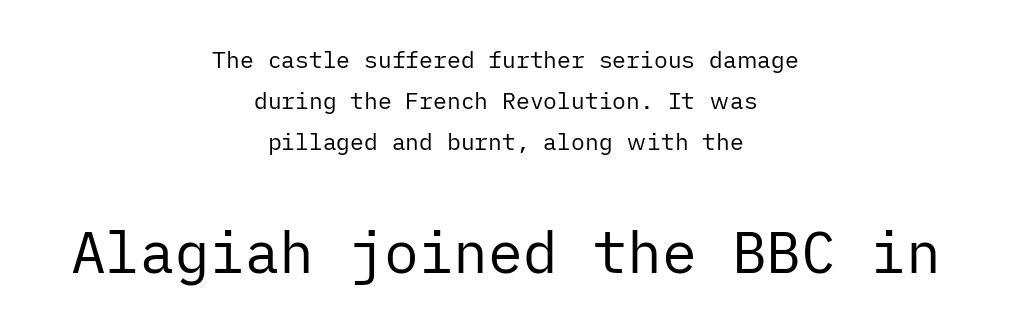
The image shows 58 px regular-weight sans-serif type, upright; set centered, line spacing 1.78x, normal letter spacing, not underlined; the second (bottom) block is 2.52x larger; low stroke contrast and a medium x-height.
